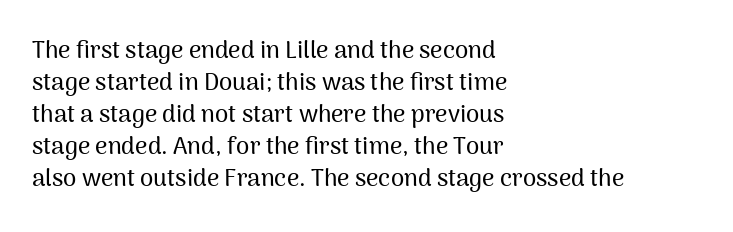
{"italic": "no", "underline": "no", "align": "left", "line_spacing": "normal", "line_spacing_ratio": 1.33, "letter_spacing": "normal", "letter_spacing_em": 0.0, "glyph_px": 24}
